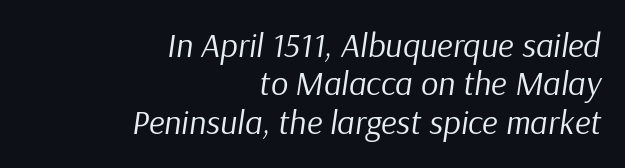
Q: Is the text bold? A: No.
Q: Is the text italic (slanted)? A: Yes, it leans right by about 9 degrees.
Q: Is the text underlined? A: No.
Q: How is the paragraph aligned? A: Right-aligned.
Q: Is the spacing between letters normal or unusually wide? A: Normal.
Q: Is the spacing between lines tight, normal or loose? A: Tight.
Q: Width (condensed, normal, or wide)? A: Normal.
Q: Stroke contrast? A: Low.
Q: x-height? A: Medium.
Q: Monospaced? A: No.
